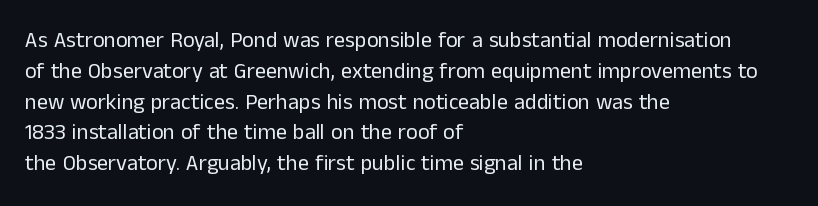
{"italic": "no", "bold": "no", "underline": "no", "align": "left", "line_spacing": "normal", "line_spacing_ratio": 1.4, "letter_spacing": "normal", "letter_spacing_em": 0.0, "glyph_px": 22}
